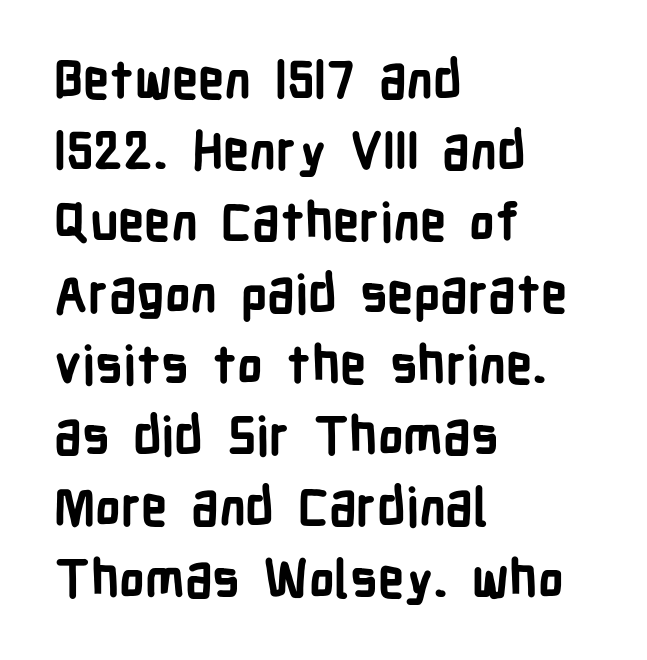
The image shows 52 px bold, condensed sans-serif type, upright; set left-aligned, normal line spacing (1.37x), normal letter spacing, not underlined; low stroke contrast and a medium x-height.
